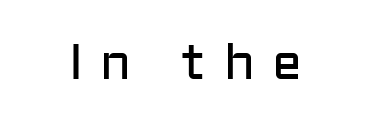
Varying glyph widths throughout — classic text-font behaviour. A typesetter would mark this as roman, not italic. In terms of letterspacing, this is a distinctly airy, spread setting. The strokes are not fattened; the text isn't bold. This rendering features lettering with no underline. To sum up the face: it is a sans, with no serifs.
